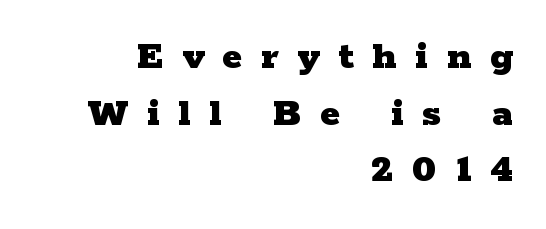
The image shows 42 px heavy, wide serif type, upright; set right-aligned, normal line spacing (1.35x), unusually wide letter spacing (+0.45 em), not underlined; low stroke contrast and a medium x-height.
